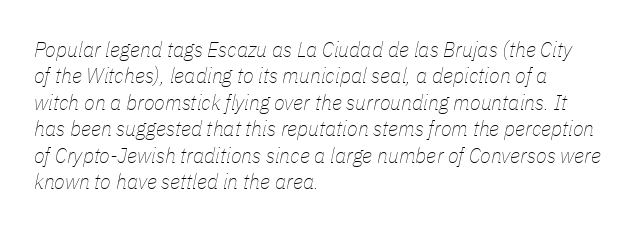
Q: Is the text bold? A: No.
Q: Is the text italic (slanted)? A: Yes, it leans right by about 11 degrees.
Q: Is the text underlined? A: No.
Q: How is the paragraph aligned? A: Left-aligned.
Q: Is the spacing between letters normal or unusually wide? A: Normal.
